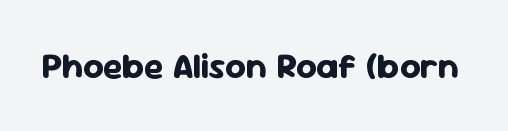
{"serif": "no", "italic": "no", "bold": "yes", "weight": "bold", "width": "normal", "stroke_contrast": "low", "x_height": "medium", "monospaced": "no", "underline": "no", "letter_spacing": "normal", "letter_spacing_em": 0.0, "glyph_px": 36}
